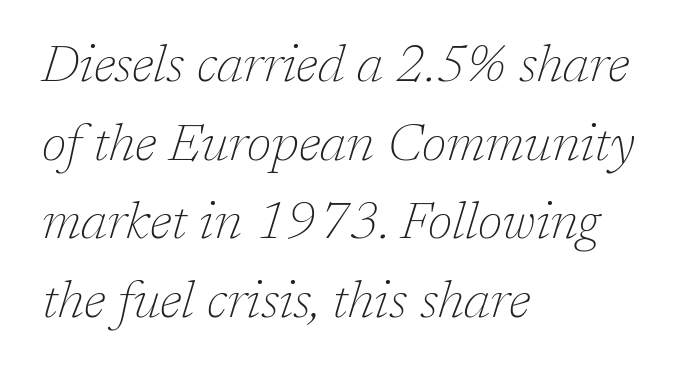
{"serif": "yes", "italic": "yes", "lean": "right", "slant_degrees": 17, "bold": "no", "weight": "thin", "width": "normal", "stroke_contrast": "low", "x_height": "medium", "monospaced": "no", "underline": "no", "align": "left", "line_spacing": "normal", "line_spacing_ratio": 1.51, "letter_spacing": "normal", "letter_spacing_em": 0.0, "glyph_px": 52}
